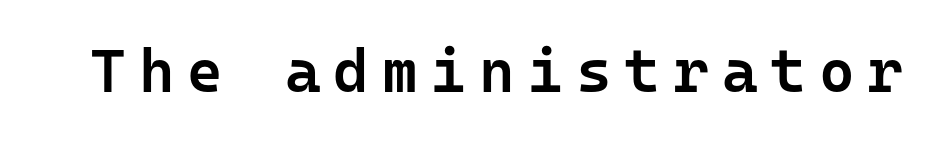
The image shows 61 px semibold sans-serif type, upright, monospaced; set unusually wide letter spacing (+0.21 em), not underlined; low stroke contrast and a medium x-height.
